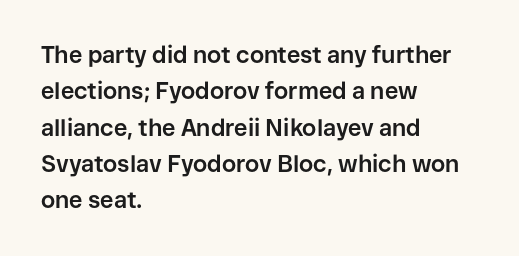
The image shows 23 px bold type, upright; set left-aligned, normal line spacing (1.58x), normal letter spacing, not underlined.
